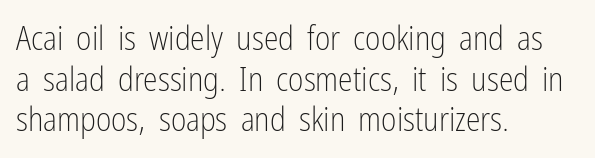
Q: Is the text bold? A: No.
Q: Is the text italic (slanted)? A: No, it is upright.
Q: Is the typeface a serif or a sans-serif typeface? A: Sans-serif.
Q: Is the text underlined? A: No.
Q: How is the paragraph aligned? A: Left-aligned.
Q: Is the spacing between letters normal or unusually wide? A: Normal.
Q: Width (condensed, normal, or wide)? A: Condensed.
Q: Stroke contrast? A: Low.
Q: x-height? A: Medium.
Q: Monospaced? A: No.
